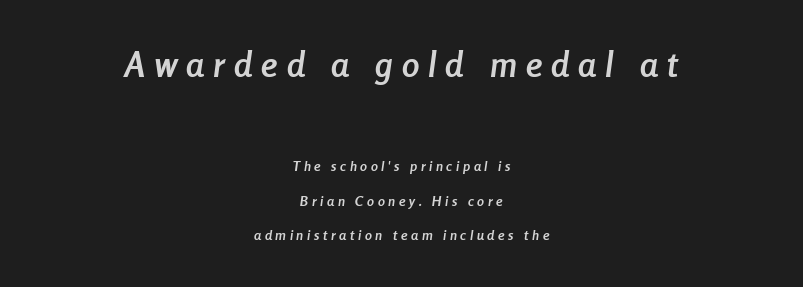
Q: Is the text bold? A: Yes.
Q: Is the text italic (slanted)? A: Yes, it leans right by about 8 degrees.
Q: Is the text underlined? A: No.
Q: How is the paragraph aligned? A: Centered.
Q: Is the spacing between letters normal or unusually wide? A: Unusually wide.
Q: Is the spacing between lines tight, normal or loose? A: Loose.
Q: Which block of text is set in a larger size, the first (top) or the second (bottom)? A: The first (top) one.
Q: Width (condensed, normal, or wide)? A: Condensed.
Q: Stroke contrast? A: Low.
Q: x-height? A: Medium.
Q: Monospaced? A: No.
